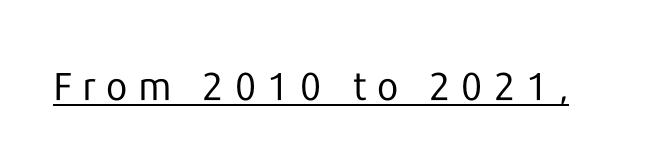
A typesetter would call this proportional, since set widths differ per character. The gaps between neighbouring characters are conspicuously large. The letters stand straight up with perfectly vertical stems. The designer went with a sans here, leaving each stem footless. Decoration check: the copy is underlined. Stroke mass is kept to a normal reading level or below.
